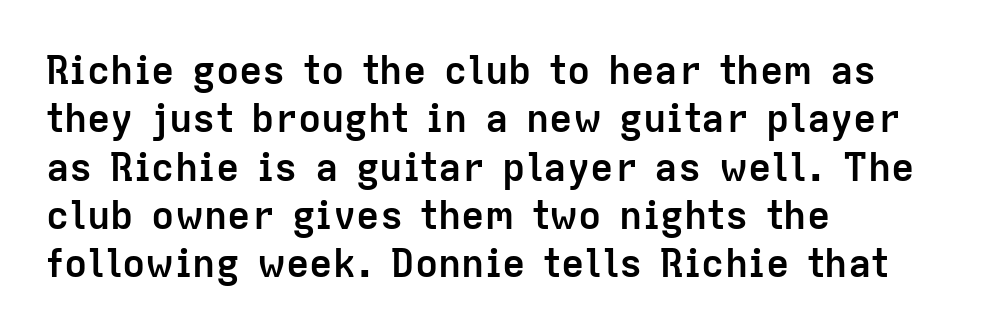
The image shows 39 px semibold sans-serif type, upright; set left-aligned, line spacing 1.24x, normal letter spacing, not underlined; low stroke contrast and a medium x-height.
